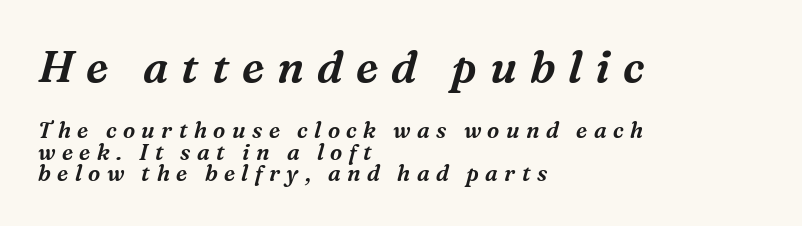
This rendering widens character spacing well past its baseline value. Whoever set this chose condensed vertical rhythm over breathing room. The face used here is seriffed, in the tradition of book romans. The letters in the upper block stand taller than those in the block below. Horizontally, the lines are justified to the leading edge only. Glance below the letters and you will spot only blank space.
